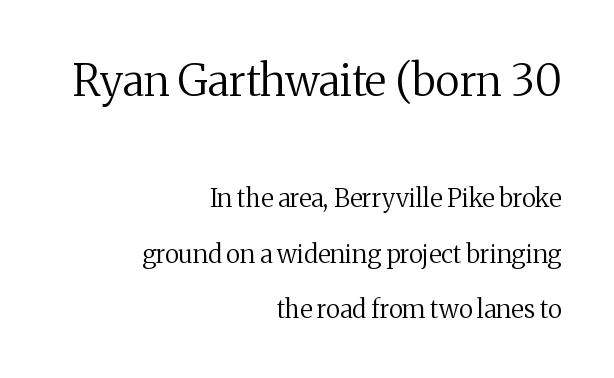
{"serif": "yes", "italic": "no", "bold": "no", "weight": "regular", "width": "normal", "stroke_contrast": "medium", "x_height": "medium", "monospaced": "no", "underline": "no", "align": "right", "line_spacing": "loose", "line_spacing_ratio": 2.21, "letter_spacing": "normal", "letter_spacing_em": 0.0, "larger_block": "first", "size_ratio": 1.72, "glyph_px": 43}
